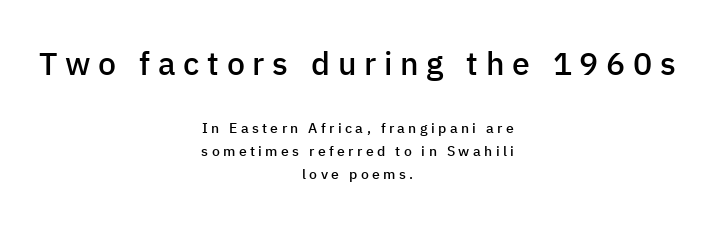
The image shows 32 px semibold sans-serif type, upright; set centered, normal line spacing (1.64x), unusually wide letter spacing (+0.24 em), not underlined; the first (top) block is 2.29x larger; low stroke contrast and a medium x-height.
